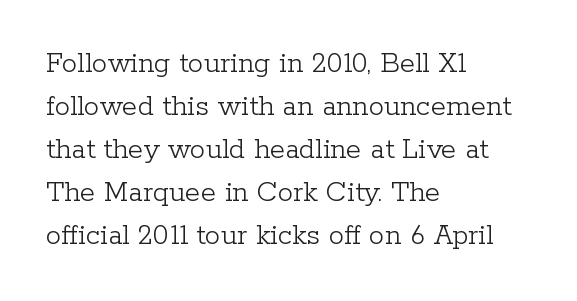
The image shows 31 px light serif type, upright; set left-aligned, normal line spacing (1.39x), normal letter spacing, not underlined; low stroke contrast and a medium x-height.
